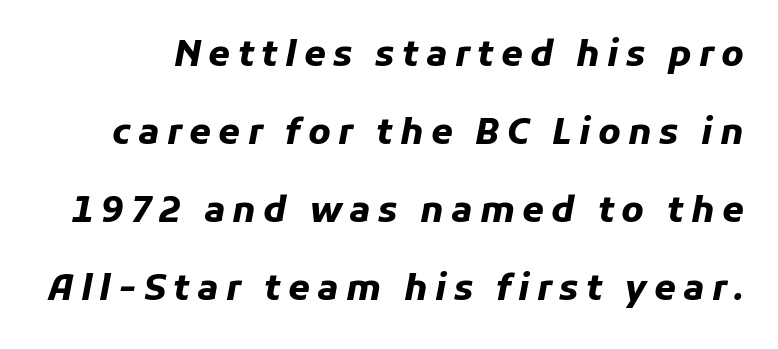
{"italic": "yes", "lean": "right", "slant_degrees": 11, "bold": "yes", "weight": "heavy", "width": "normal", "stroke_contrast": "low", "x_height": "medium", "monospaced": "no", "underline": "no", "line_spacing": "loose", "line_spacing_ratio": 2.23, "letter_spacing": "wide", "letter_spacing_em": 0.21, "glyph_px": 35}
